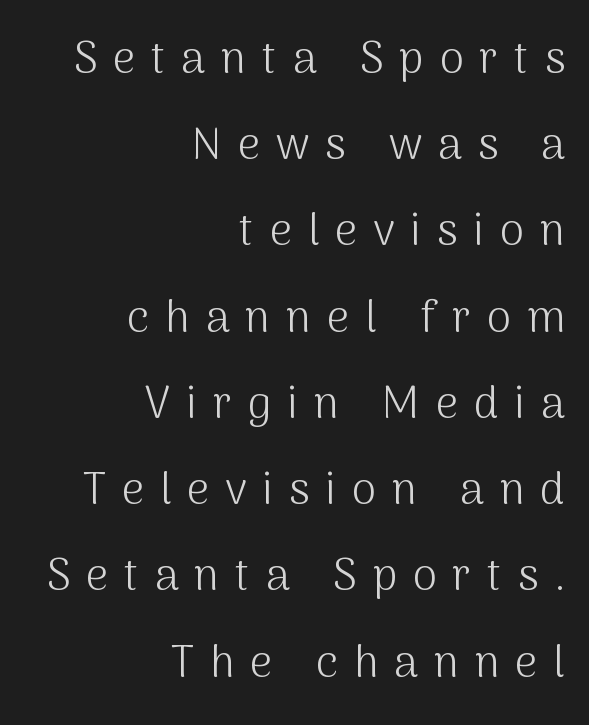
The font's upright variant was chosen for this text. These lines are rendered in a variable-pitch font. This sample is right-justified, so line beginnings fall wherever the words allow. Weight: regular or lighter. The rendering shows plain stroke endings on the letterforms — a sans-serif design. The face used here is rendered with a markedly widened letterfit.
